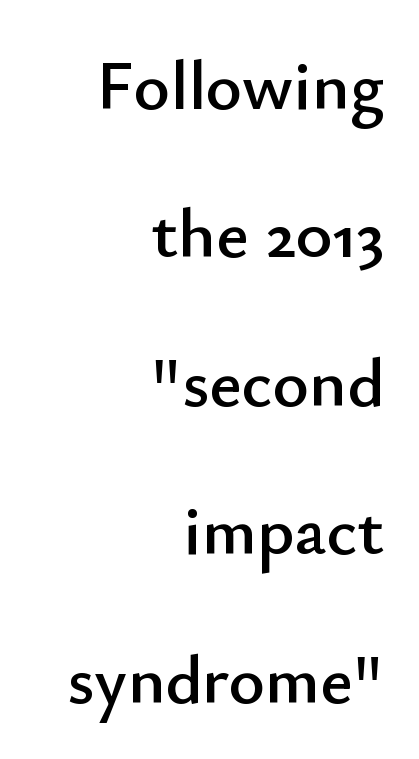
{"serif": "no", "italic": "no", "width": "normal", "stroke_contrast": "low", "x_height": "small", "monospaced": "no", "underline": "no", "align": "right", "line_spacing": "loose", "line_spacing_ratio": 2.12, "letter_spacing": "normal", "letter_spacing_em": 0.0, "glyph_px": 70}
